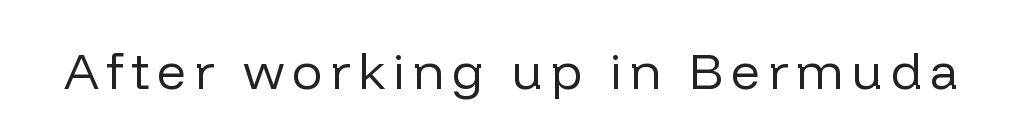
{"serif": "no", "italic": "no", "bold": "no", "weight": "regular", "width": "normal", "stroke_contrast": "low", "x_height": "medium", "monospaced": "no", "underline": "no", "glyph_px": 51}
